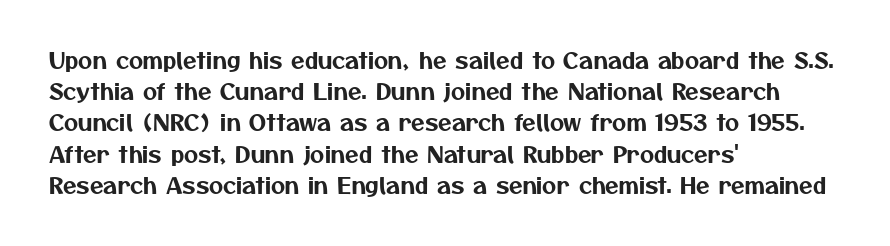
{"underline": "no", "align": "left", "line_spacing": "normal", "line_spacing_ratio": 1.42, "letter_spacing": "normal", "letter_spacing_em": 0.0, "glyph_px": 22}
